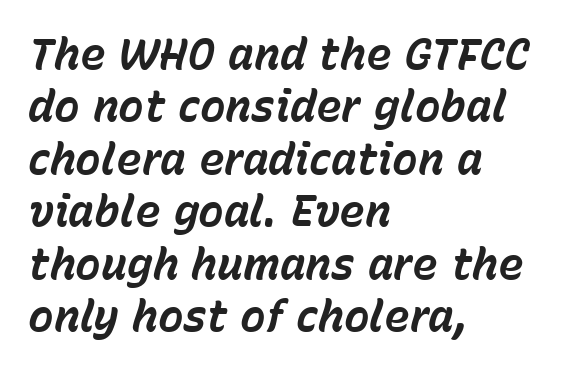
Q: Is the text bold? A: Yes.
Q: Is the text italic (slanted)? A: Yes, it leans right by about 15 degrees.
Q: Is the text underlined? A: No.
Q: How is the paragraph aligned? A: Left-aligned.
Q: Is the spacing between letters normal or unusually wide? A: Normal.
Q: Width (condensed, normal, or wide)? A: Normal.
Q: Stroke contrast? A: Low.
Q: x-height? A: Medium.
Q: Monospaced? A: No.
